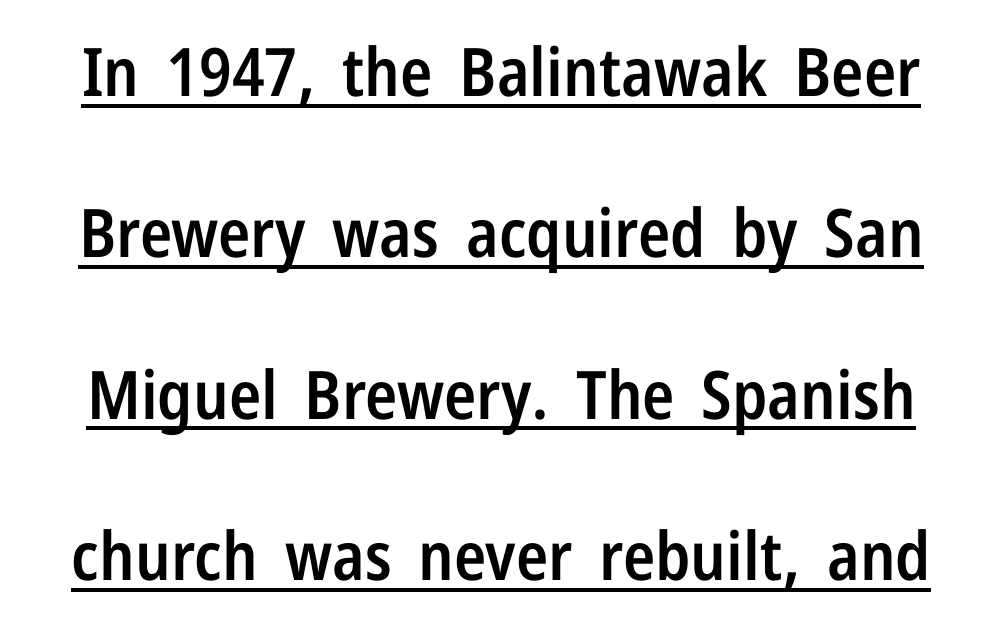
{"serif": "no", "italic": "no", "bold": "semi", "weight": "semibold", "width": "condensed", "stroke_contrast": "low", "x_height": "medium", "monospaced": "no", "underline": "yes", "line_spacing": "loose", "line_spacing_ratio": 2.41, "letter_spacing": "normal", "letter_spacing_em": 0.0, "glyph_px": 67}
